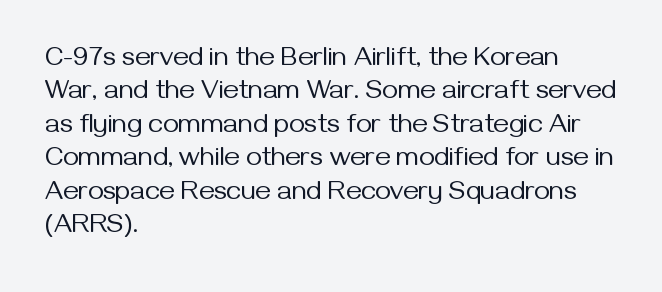
Q: Is the text bold? A: No.
Q: Is the text italic (slanted)? A: No, it is upright.
Q: Is the text underlined? A: No.
Q: How is the paragraph aligned? A: Left-aligned.
Q: Is the spacing between letters normal or unusually wide? A: Normal.
